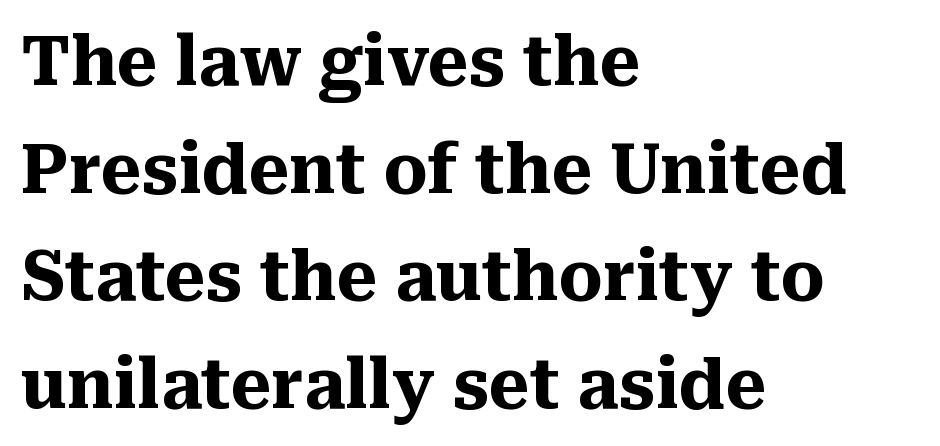
The image shows 69 px heavy serif type, upright; set left-aligned, normal line spacing (1.56x), normal letter spacing, not underlined; medium stroke contrast and a medium x-height.
